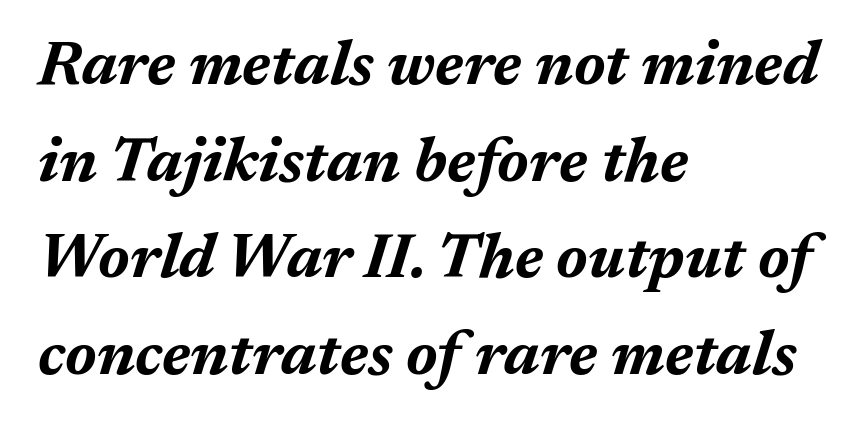
{"italic": "yes", "lean": "right", "slant_degrees": 17, "bold": "yes", "weight": "bold", "width": "normal", "stroke_contrast": "medium", "x_height": "medium", "monospaced": "no", "underline": "no", "align": "left", "line_spacing": "normal", "line_spacing_ratio": 1.56, "letter_spacing": "normal", "letter_spacing_em": 0.0, "glyph_px": 62}
